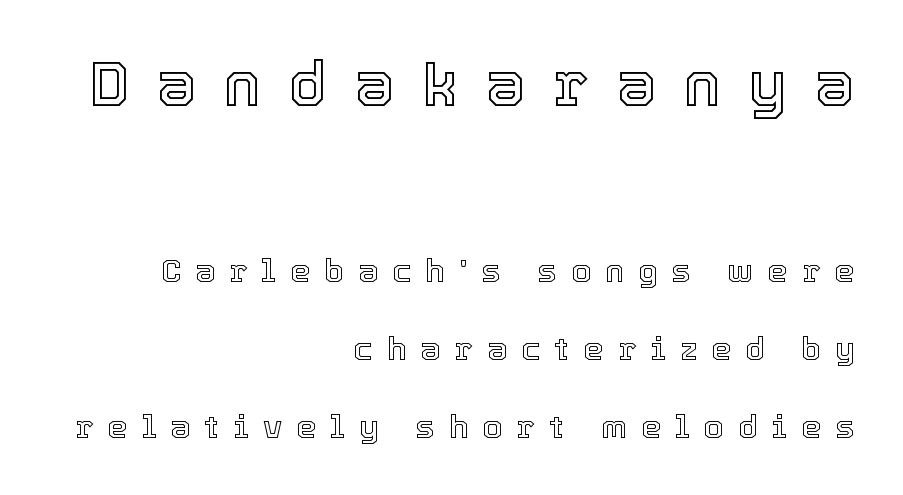
Is this a fixed-width face? No — the glyphs have proportional, varying widths. What stands out about the letter spacing? Its width — letters are far apart. Honestly, there is no underline to notice here at all. The passage shown begins with its larger block and ends with its smaller one.
